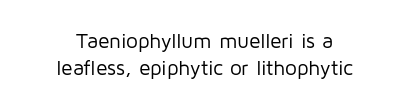
Quick note: underline off. Is this a heavy cut? Hardly; it is regular or lighter. Which margin do the lines hug? Neither — every line sits in the middle. Normally led — the rows are evenly, conventionally spaced. There is no visible air inserted between adjacent glyphs. This is the regular roman posture of the typeface.
